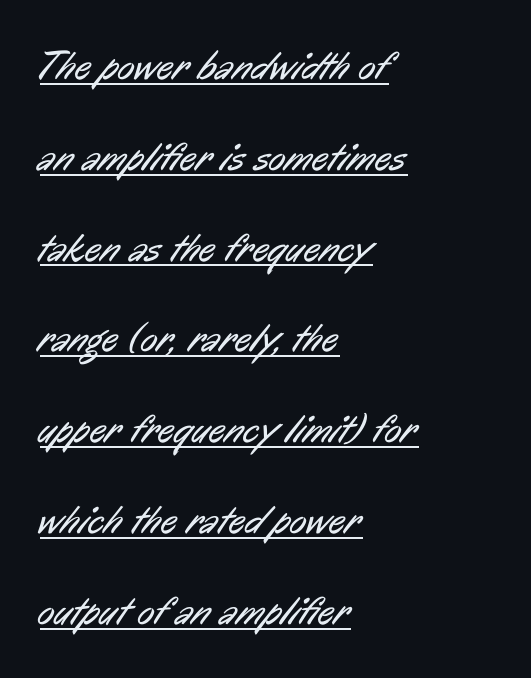
Tracking value appears to be zero — textbook default spacing. Reading down the block, your eye returns to a fixed left position each line. Does a line run under the words? Yes, clearly. Classification — sans serif.
